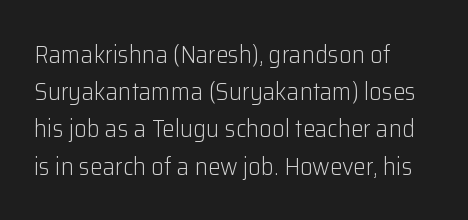
{"italic": "no", "bold": "no", "underline": "no", "align": "left", "line_spacing": "normal", "line_spacing_ratio": 1.49, "letter_spacing": "normal", "letter_spacing_em": 0.0, "glyph_px": 25}
